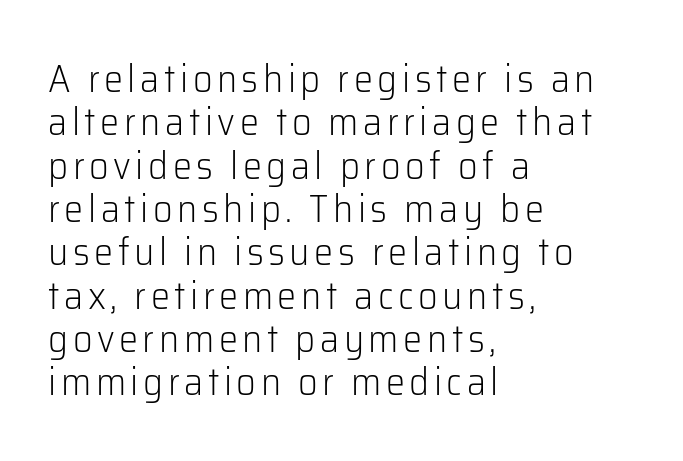
{"serif": "no", "italic": "no", "bold": "no", "weight": "light", "width": "normal", "stroke_contrast": "low", "x_height": "medium", "monospaced": "no", "underline": "no", "align": "left", "line_spacing": "tight", "line_spacing_ratio": 1.14, "glyph_px": 38}
